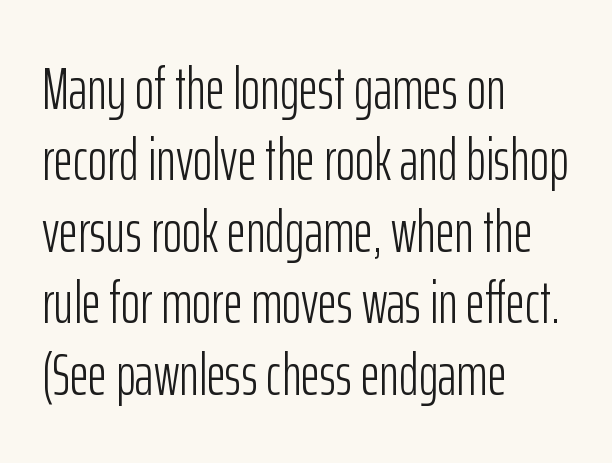
Each stroke keeps to a modest, everyday thickness or less. Descenders hang freely into open space. The type sits square on the baseline with zero lean. The text was rendered using a sans face with plain stroke endings. The rendering uses natural spacing where letterforms have individual widths.
